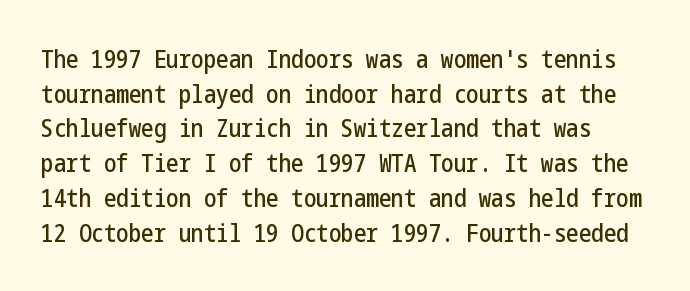
Italic? Not at all — the glyphs are vertical. Short note: letters normally spaced. Does the leading feel generous? No, just average. The glyphs are unaccompanied by any horizontal stroke below them.
